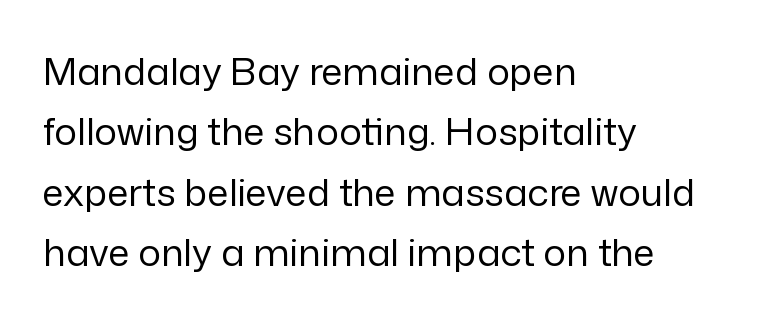
A typesetter would call this proportional, since set widths differ per character. Serif or sans? Sans — the stroke terminals are bare. Visually the block forms a straight wall on the left and a jagged coastline on the right. Honestly, there is no underline to notice here at all. The specimen reads as upright at a glance.
